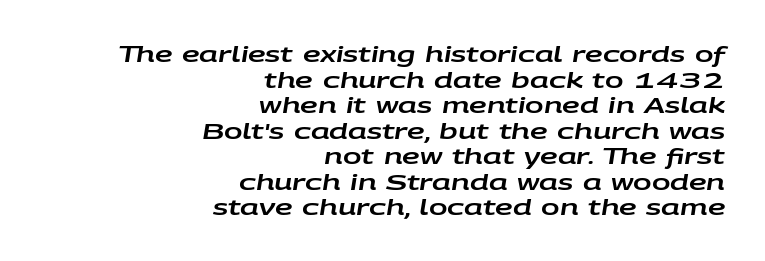
The image shows 22 px text type, italic (leaning right); set right-aligned, line spacing 1.16x, normal letter spacing, not underlined.
